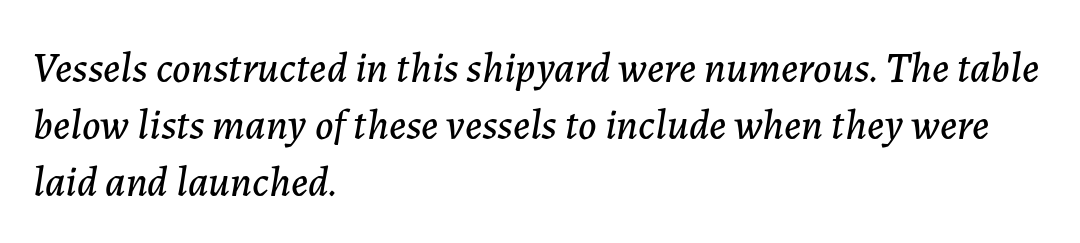
Each letter keeps its own natural width here, so spacing adapts to shape. No word sits above an underline. Which margin do the lines hug? The left one — the right edge is uneven. If you drew a line through each stem, it would be angled.
